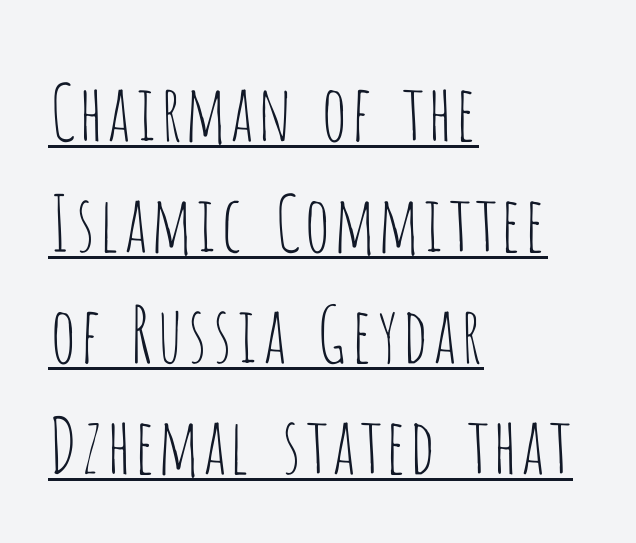
{"serif": "no", "italic": "no", "bold": "no", "weight": "thin", "width": "condensed", "stroke_contrast": "low", "x_height": "large", "monospaced": "no", "underline": "yes", "align": "left", "line_spacing": "normal", "line_spacing_ratio": 1.44, "letter_spacing": "normal", "letter_spacing_em": 0.0, "glyph_px": 77}
